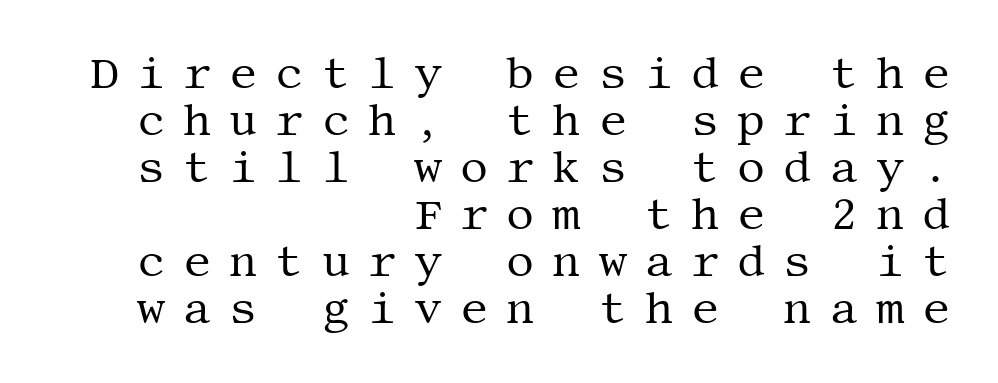
{"serif": "yes", "italic": "no", "bold": "no", "weight": "regular", "width": "normal", "stroke_contrast": "medium", "x_height": "large", "underline": "no", "align": "right", "line_spacing": "tight", "line_spacing_ratio": 1.07, "letter_spacing": "wide", "letter_spacing_em": 0.41, "glyph_px": 44}
